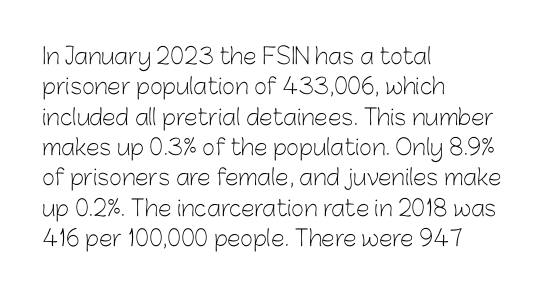
A quiet, ordinary-to-light weight characterises the typeface. The text block is weighted toward the left margin, trailing off unevenly rightward. This rendering leaves character spacing at its baseline value. Characters remain perfectly vertical along every line. The strip under each line holds only bare page.
